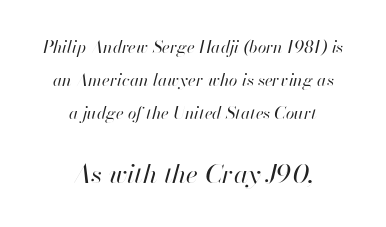
The image shows 26 px text type, italic (leaning right); set centered, loose line spacing (1.94x), normal letter spacing, not underlined; the second (bottom) block is 1.53x larger.
